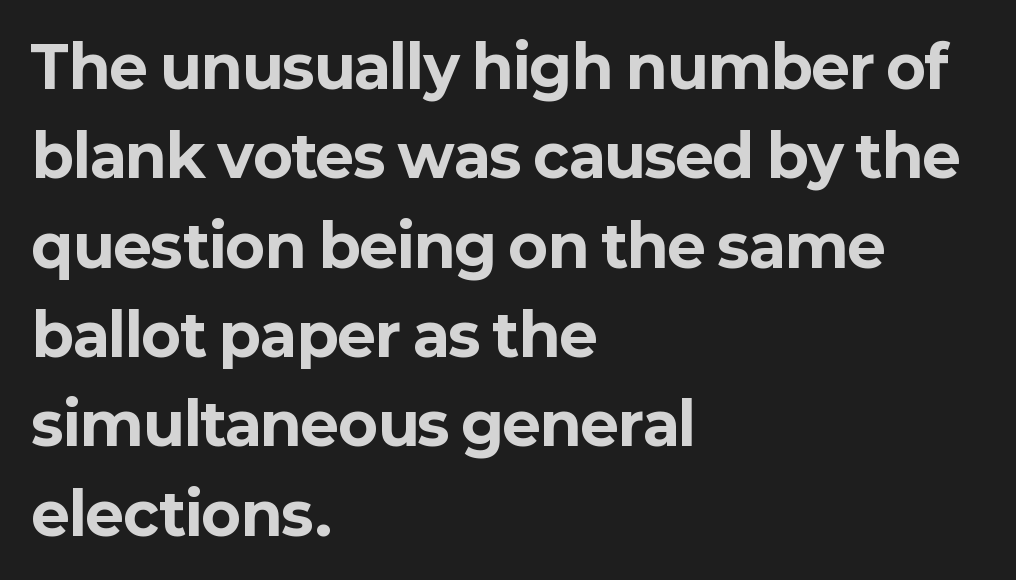
Each new line begins a customary step beneath the previous one. Compared with a centered layout, this one pins lines to the left instead. The sample has been set heavy, in full bold. Look at the tracking — it's just the regular setting, nothing added. A roman cut, with each character standing at attention. This sample has the flowing, uneven cadence of proportional lettering.
